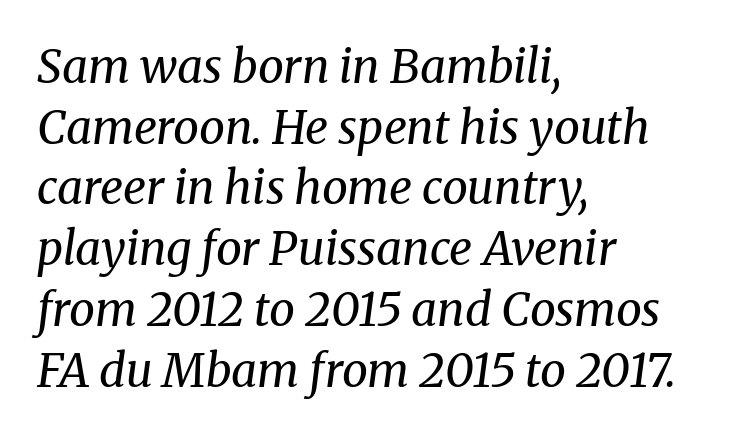
The image shows 46 px regular-weight serif type, italic (leaning right); set left-aligned, normal line spacing (1.32x), normal letter spacing, not underlined; medium stroke contrast and a medium x-height.
